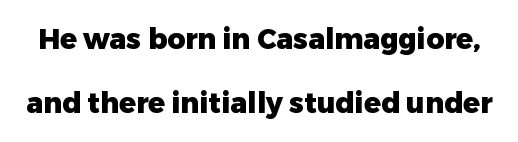
{"serif": "no", "italic": "no", "bold": "yes", "weight": "heavy", "width": "normal", "stroke_contrast": "low", "x_height": "medium", "monospaced": "no", "underline": "no", "line_spacing": "loose", "line_spacing_ratio": 2.28, "letter_spacing": "normal", "letter_spacing_em": 0.0, "glyph_px": 28}
